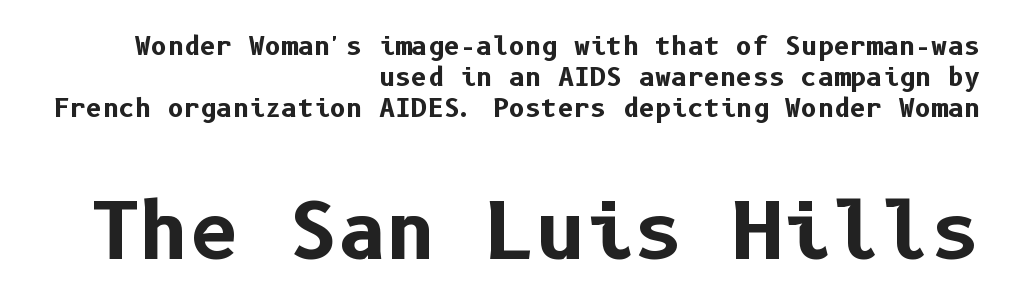
The image shows 76 px bold sans-serif type, upright; set right-aligned, normal line spacing (1.25x), normal letter spacing, not underlined; the second (bottom) block is 3.04x larger; low stroke contrast and a medium x-height.
